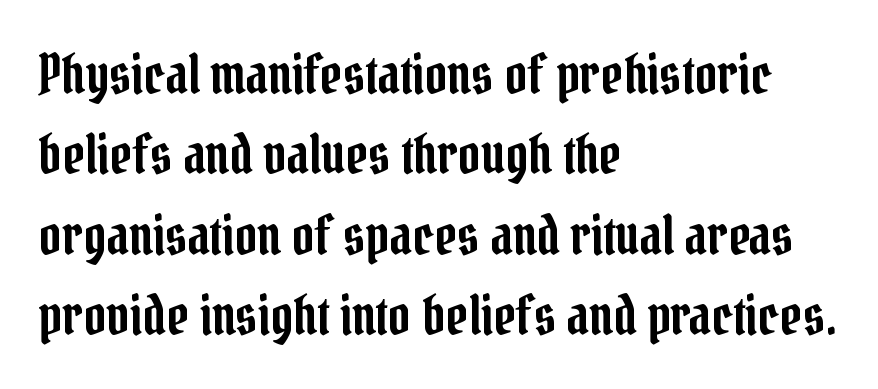
{"serif": "yes", "italic": "no", "width": "condensed", "stroke_contrast": "low", "x_height": "medium", "monospaced": "no", "underline": "no", "align": "left", "line_spacing": "normal", "line_spacing_ratio": 1.46, "letter_spacing": "normal", "letter_spacing_em": 0.0, "glyph_px": 55}
